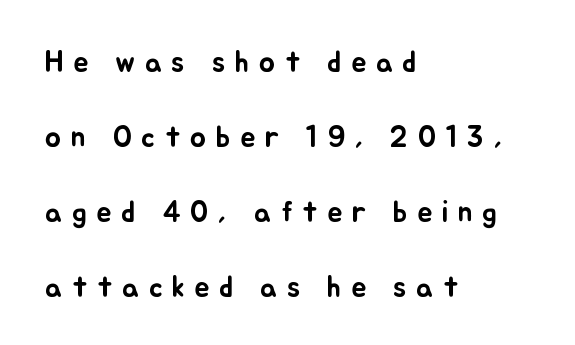
Do the letters lean? They stand straight. What stands out about the letter spacing? Its width — letters are far apart. Is there much room between lines? Yes — plenty of vertical air separates them. The rendering uses natural spacing where letterforms have individual widths. Lines of text with bare space underneath. The paragraph shown leans on its left margin.
